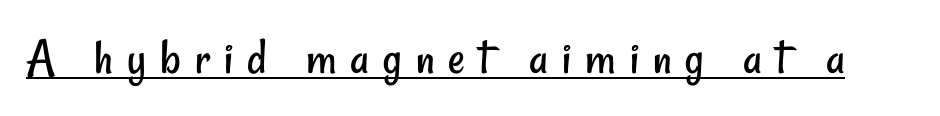
The face used here is proportionally spaced, like ordinary book or web type. Serifs: no, the terminals of the letterforms are clean. The specimen includes a rule beneath the text block's lines. There is plenty of visible air inserted between adjacent glyphs. The characters are drawn with everyday or finer stroke widths.
